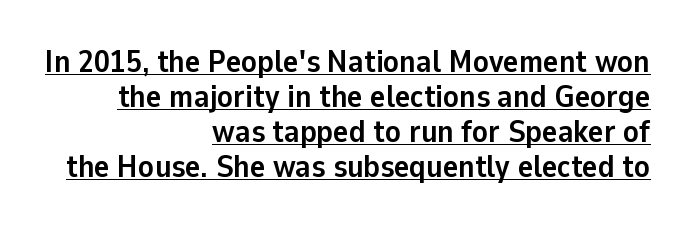
Honestly, the rows look squashed on top of each other. Vertical strokes here are truly vertical. No feet cap the strokes, marking this as sans-serif type. Emphasis is given by a line drawn under the lettering. The text block is weighted toward the right margin, trailing off unevenly leftward.
